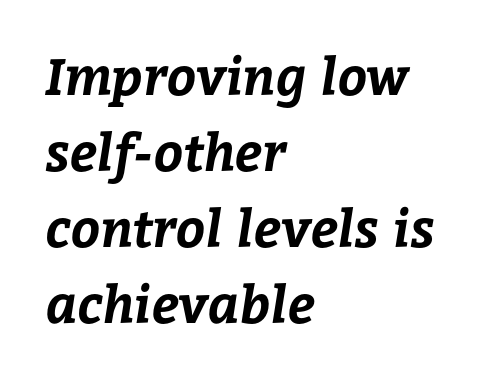
Left-aligned paragraph, ragged on the right. Baseline-to-baseline distance is the conventional proportion of letter height. The passage shown is typed in a proportional face where columns would drift. Thick stems and heavy bowls — unmistakably bold. Unmarked baselines from the first word to the last.
